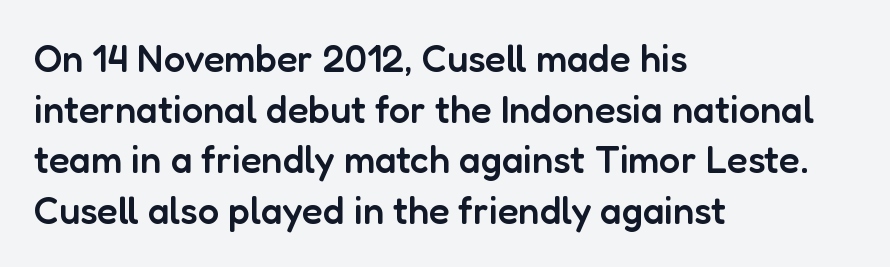
{"serif": "no", "italic": "no", "bold": "semi", "weight": "semibold", "width": "normal", "stroke_contrast": "low", "x_height": "medium", "monospaced": "no", "underline": "no", "align": "left", "line_spacing": "normal", "line_spacing_ratio": 1.33, "letter_spacing": "normal", "letter_spacing_em": 0.0, "glyph_px": 38}
